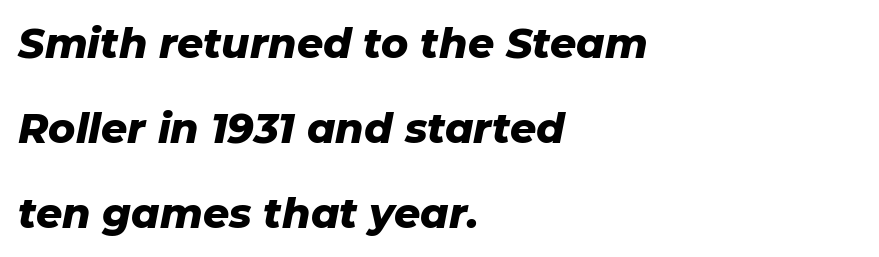
The image shows 41 px heavy type, italic (leaning right); set left-aligned, loose line spacing (2.07x), normal letter spacing, not underlined; low stroke contrast and a medium x-height.
